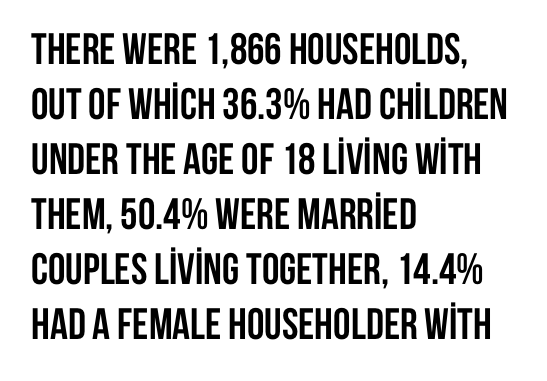
Q: Is the text bold? A: Yes.
Q: Is the text italic (slanted)? A: No, it is upright.
Q: Is the typeface a serif or a sans-serif typeface? A: Sans-serif.
Q: Is the text underlined? A: No.
Q: How is the paragraph aligned? A: Left-aligned.
Q: Is the spacing between letters normal or unusually wide? A: Normal.
Q: Is the spacing between lines tight, normal or loose? A: Normal.
Q: Width (condensed, normal, or wide)? A: Condensed.
Q: Stroke contrast? A: Low.
Q: x-height? A: Large.
Q: Monospaced? A: No.
